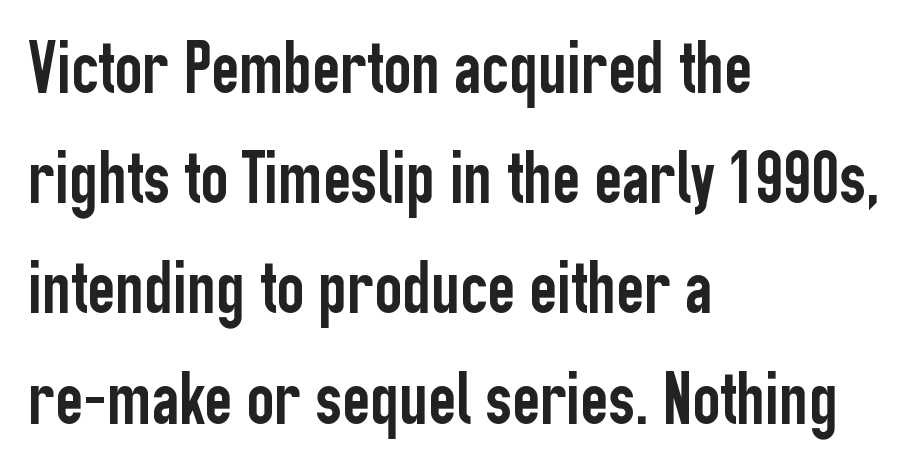
The image shows 76 px condensed sans-serif type, upright; set left-aligned, normal line spacing (1.45x), normal letter spacing, not underlined; low stroke contrast and a medium x-height.
